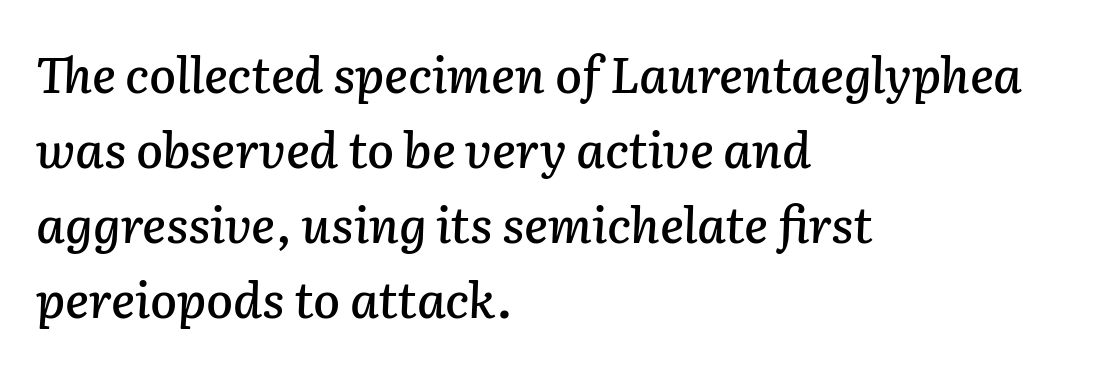
{"italic": "yes", "lean": "right", "slant_degrees": 2, "width": "normal", "stroke_contrast": "low", "x_height": "medium", "monospaced": "no", "underline": "no", "align": "left", "line_spacing": "normal", "line_spacing_ratio": 1.53, "letter_spacing": "normal", "letter_spacing_em": 0.0, "glyph_px": 49}
